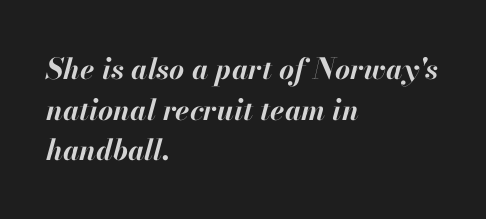
Evenly set lines give the paragraph a standard silhouette. Looks like regular typesetting: each glyph gets only the width it needs. A student would call this left alignment; a typographer would say flush left, rag right. Observe the ordinary spacing: letters are neighbours, not strangers. Summary of weight: heavy, a full bold. Descenders are the only things crossing below the line.
